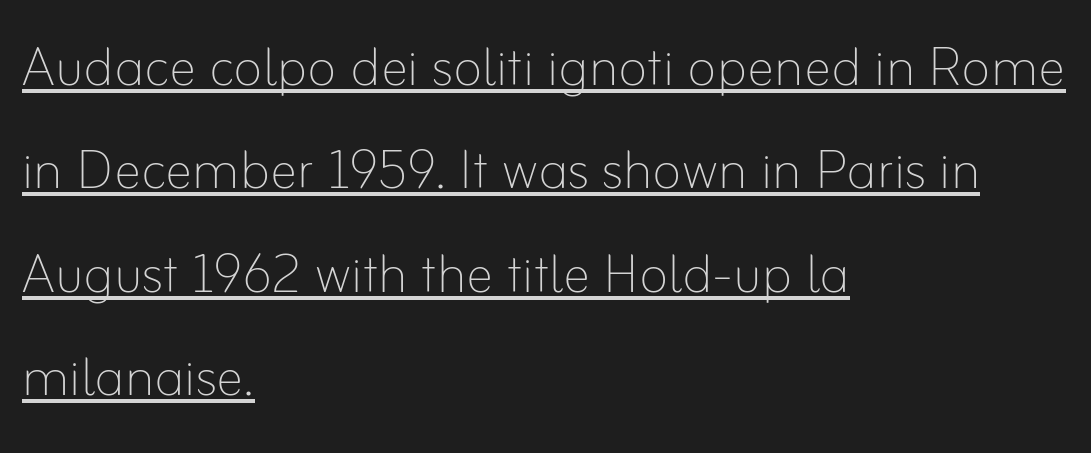
The typeface has the unassuming heft of standard copy or less. Every stem runs plumb, perpendicular to the baseline. The compositor pushed each line to the left boundary. You could call the tracking neutral — neither tight nor loose.
